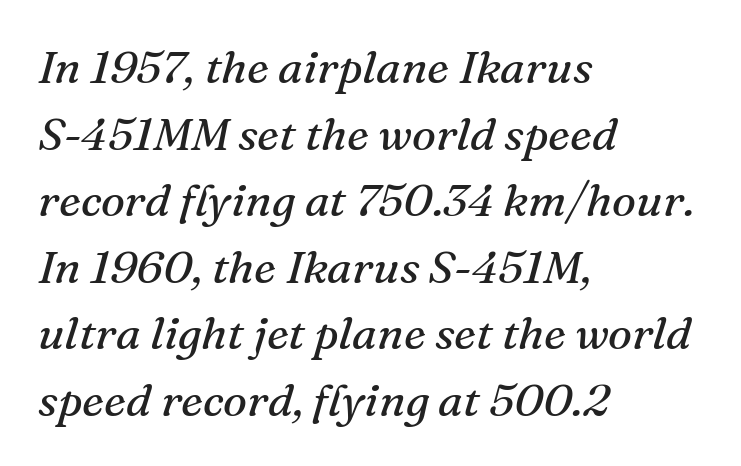
The image shows 45 px regular-weight serif type, italic (leaning right); set left-aligned, normal line spacing (1.48x), normal letter spacing, not underlined; medium stroke contrast and a medium x-height.
